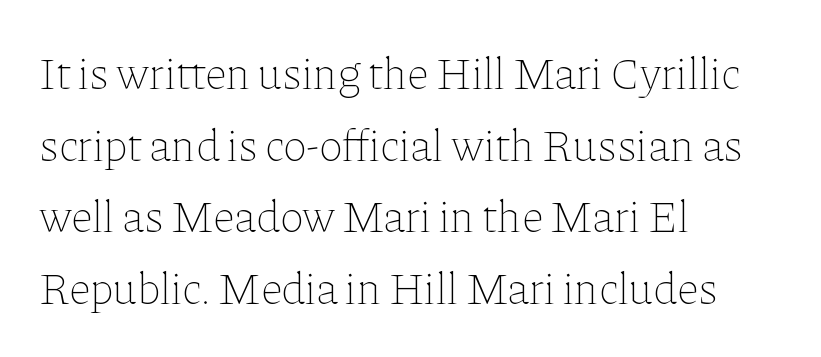
Is there much room between lines? A standard amount, neither cramped nor airy. Stems here are at most as thick as an everyday book face. The glyphs are unaccompanied by any horizontal stroke below them. Looks like regular typesetting: each glyph gets only the width it needs.
